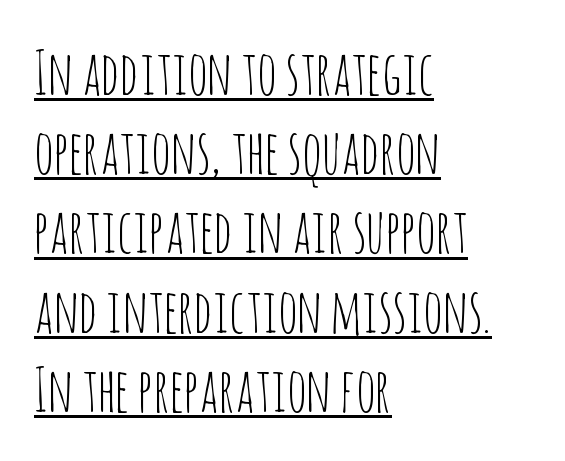
Q: Is the text bold? A: No.
Q: Is the text italic (slanted)? A: No, it is upright.
Q: Is the typeface a serif or a sans-serif typeface? A: Sans-serif.
Q: Is the text underlined? A: Yes.
Q: How is the paragraph aligned? A: Left-aligned.
Q: Is the spacing between letters normal or unusually wide? A: Normal.
Q: Is the spacing between lines tight, normal or loose? A: Normal.
Q: Width (condensed, normal, or wide)? A: Condensed.
Q: Stroke contrast? A: Low.
Q: x-height? A: Large.
Q: Monospaced? A: No.
